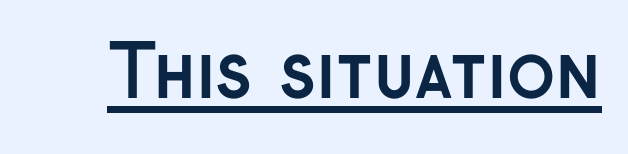
{"serif": "no", "italic": "no", "bold": "yes", "weight": "semibold", "width": "normal", "stroke_contrast": "low", "x_height": "medium", "monospaced": "no", "underline": "yes", "letter_spacing": "normal", "letter_spacing_em": 0.0, "glyph_px": 71}
